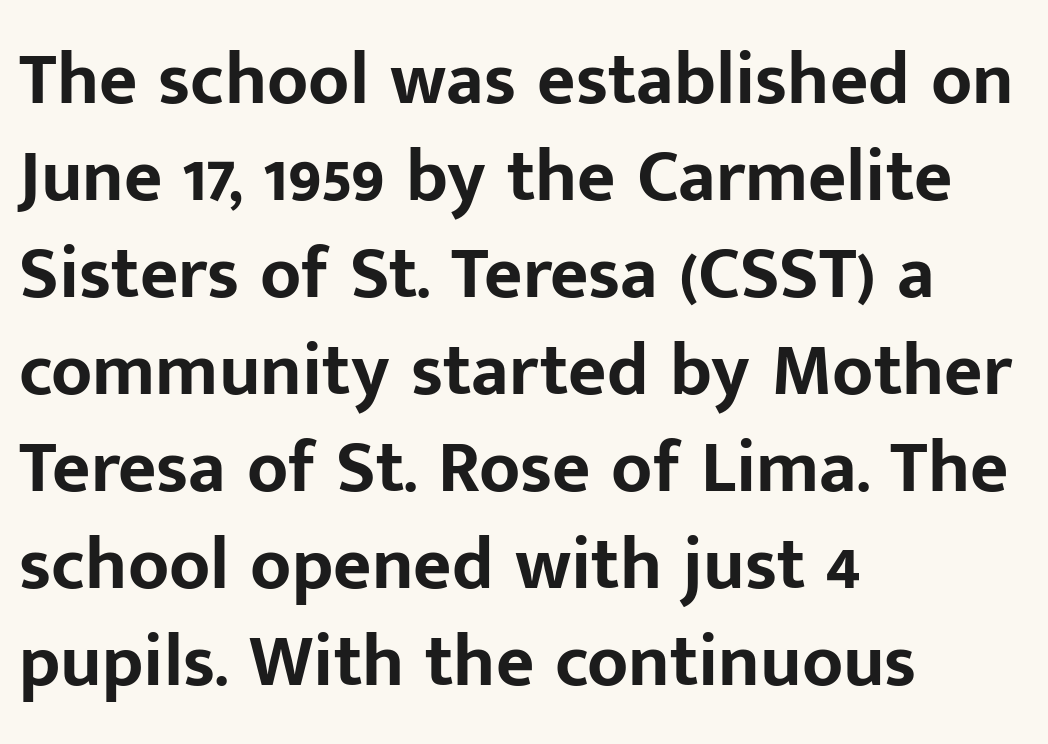
{"serif": "no", "italic": "no", "bold": "yes", "weight": "bold", "width": "normal", "stroke_contrast": "low", "x_height": "medium", "monospaced": "no", "underline": "no", "align": "left", "line_spacing": "normal", "line_spacing_ratio": 1.31, "letter_spacing": "normal", "letter_spacing_em": 0.0, "glyph_px": 74}
